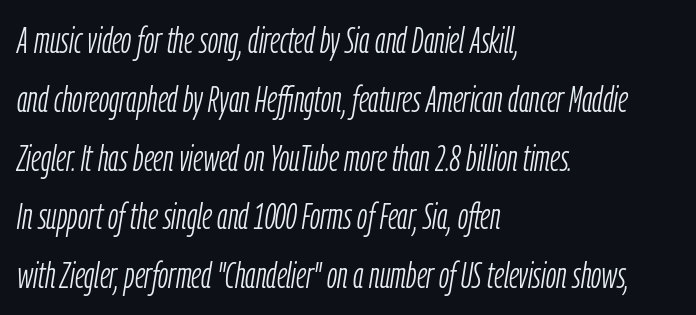
{"italic": "yes", "lean": "right", "slant_degrees": 9, "bold": "no", "weight": "light", "width": "condensed", "stroke_contrast": "low", "x_height": "medium", "monospaced": "no", "underline": "no", "align": "left", "line_spacing": "normal", "line_spacing_ratio": 1.59, "letter_spacing": "normal", "letter_spacing_em": 0.0, "glyph_px": 37}
